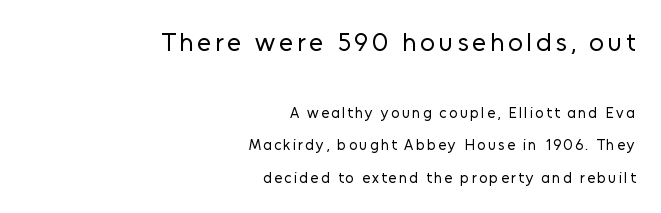
The image shows 26 px text type, upright; set right-aligned, loose line spacing (2.16x), not underlined; the first (top) block is 1.73x larger.
